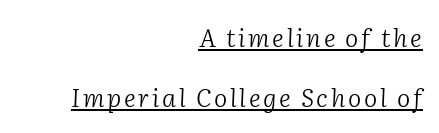
This sample trades compactness for vertical openness between lines. A light-to-regular cut is what we see here. Every character sits at an angle, as italics do. Each line ends at the same right margin while the left side varies. Does a line run under the words? Yes, clearly.
